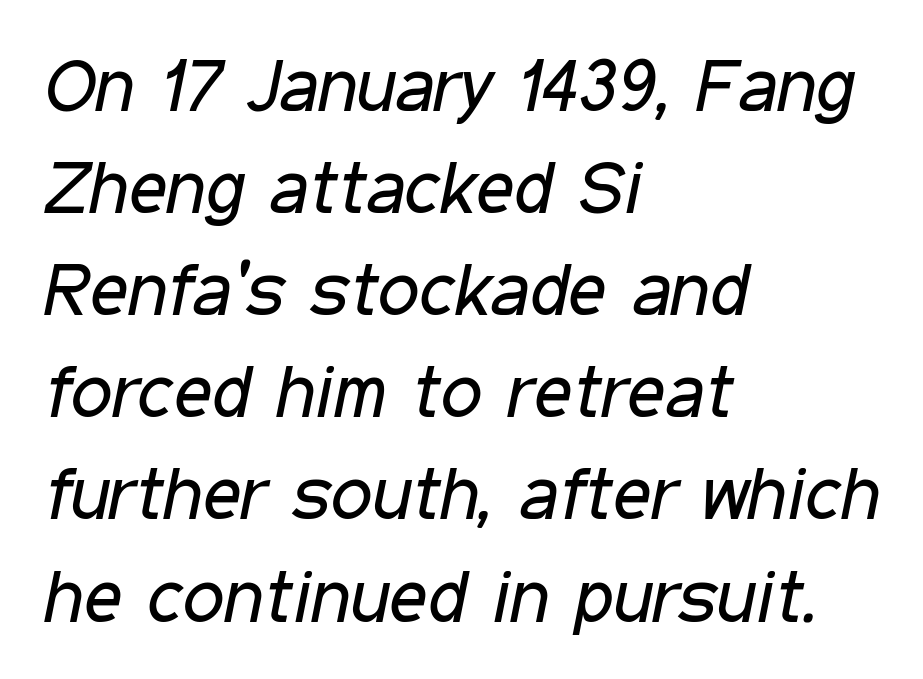
The image shows 74 px regular-weight, condensed type, italic (leaning right); set left-aligned, normal line spacing (1.38x), normal letter spacing, not underlined; low stroke contrast and a medium x-height.
